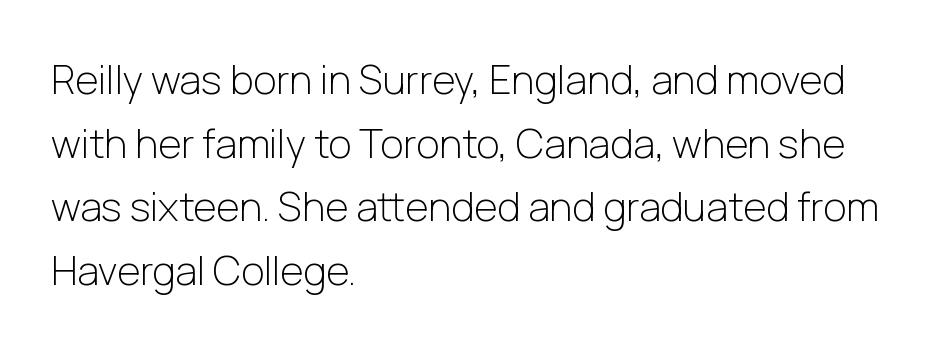
Q: Is the text bold? A: No.
Q: Is the text italic (slanted)? A: No, it is upright.
Q: Is the typeface a serif or a sans-serif typeface? A: Sans-serif.
Q: Is the text underlined? A: No.
Q: How is the paragraph aligned? A: Left-aligned.
Q: Is the spacing between letters normal or unusually wide? A: Normal.
Q: Is the spacing between lines tight, normal or loose? A: Normal.
Q: Width (condensed, normal, or wide)? A: Normal.
Q: Stroke contrast? A: Low.
Q: x-height? A: Medium.
Q: Monospaced? A: No.
